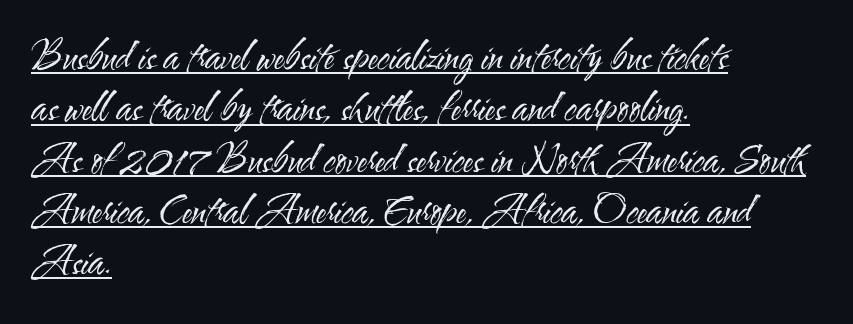
The image shows 38 px regular-weight, condensed sans-serif type; set left-aligned, normal line spacing (1.35x), normal letter spacing, underlined; medium stroke contrast and a small x-height.
